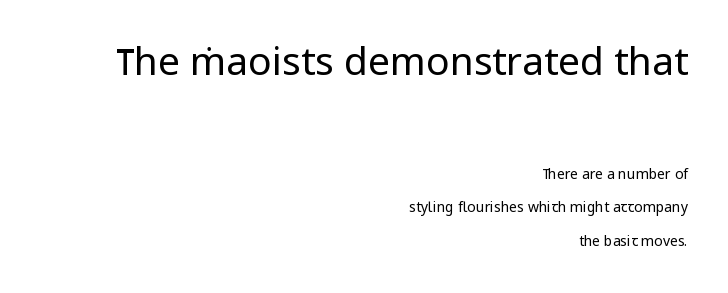
This reads as an unemphasized weight, regular at the heaviest. Inter-character spacing is left at the font's built-in metrics. The passage shown is typed in a proportional face where columns would drift. Leading: increased. The words here are not underlined.
